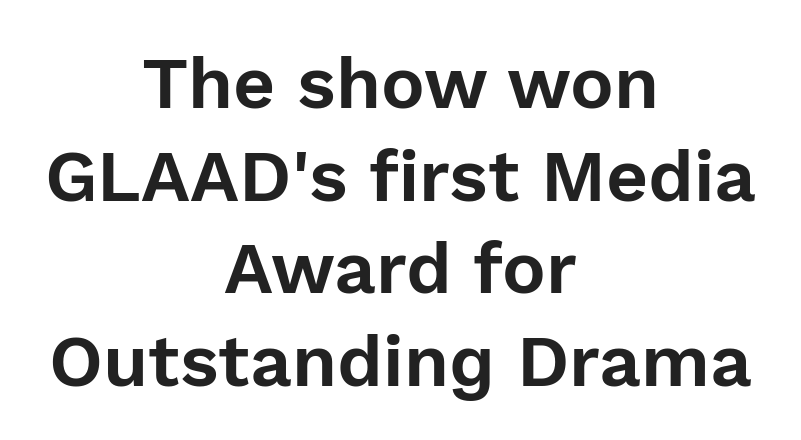
The image shows 73 px sans-serif type, upright; set centered, normal line spacing (1.27x), normal letter spacing, not underlined; a medium x-height.
